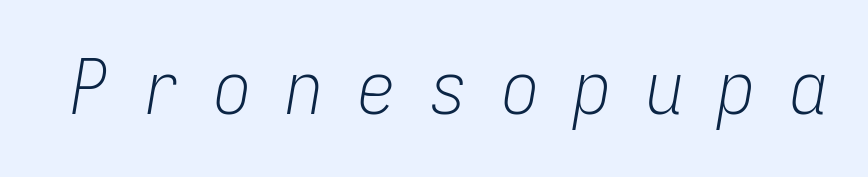
Q: Is the text bold? A: No.
Q: Is the text italic (slanted)? A: Yes, it leans right by about 9 degrees.
Q: Is the text underlined? A: No.
Q: Is the spacing between letters normal or unusually wide? A: Unusually wide.
Q: Width (condensed, normal, or wide)? A: Condensed.
Q: Stroke contrast? A: Low.
Q: x-height? A: Medium.
Q: Monospaced? A: Yes.
